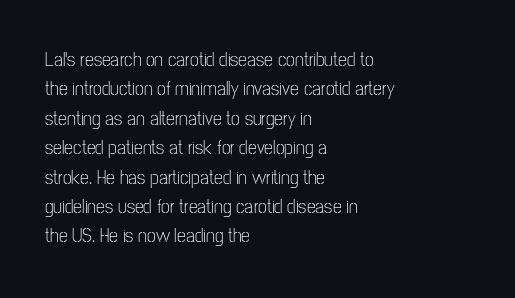
{"italic": "no", "bold": "no", "underline": "no", "align": "left", "line_spacing": "normal", "line_spacing_ratio": 1.47, "letter_spacing": "normal", "letter_spacing_em": 0.0, "glyph_px": 20}
